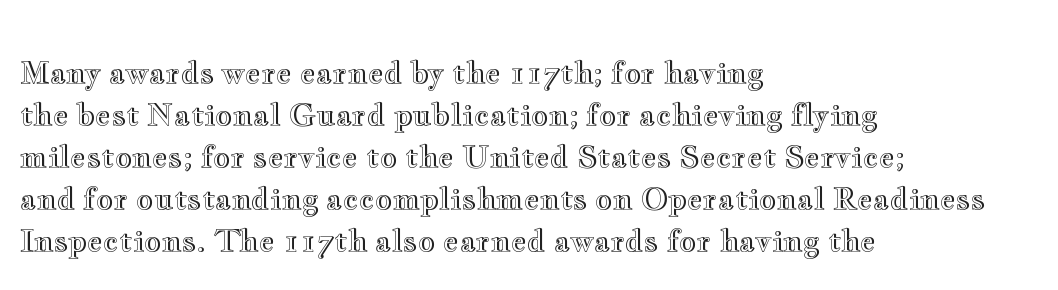
Q: Is the text italic (slanted)? A: No, it is upright.
Q: Is the text underlined? A: No.
Q: How is the paragraph aligned? A: Left-aligned.
Q: Is the spacing between letters normal or unusually wide? A: Normal.
Q: Is the spacing between lines tight, normal or loose? A: Normal.
Q: Width (condensed, normal, or wide)? A: Wide.
Q: x-height? A: Small.
Q: Monospaced? A: No.
